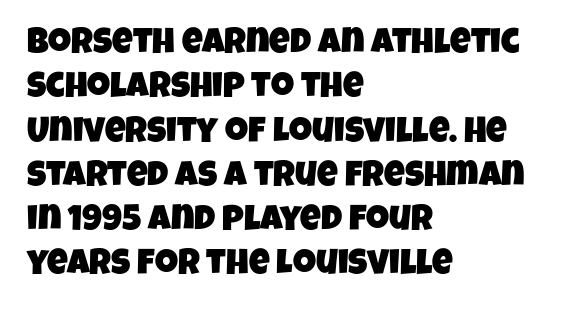
The image shows 36 px condensed sans-serif type; set left-aligned, line spacing 1.23x, normal letter spacing, not underlined; low stroke contrast and a large x-height.
